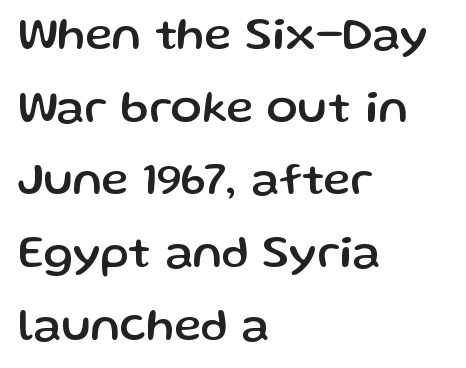
{"serif": "no", "italic": "no", "width": "normal", "stroke_contrast": "low", "x_height": "medium", "monospaced": "no", "underline": "no", "align": "left", "line_spacing": "normal", "line_spacing_ratio": 1.58, "letter_spacing": "normal", "letter_spacing_em": 0.0, "glyph_px": 46}
